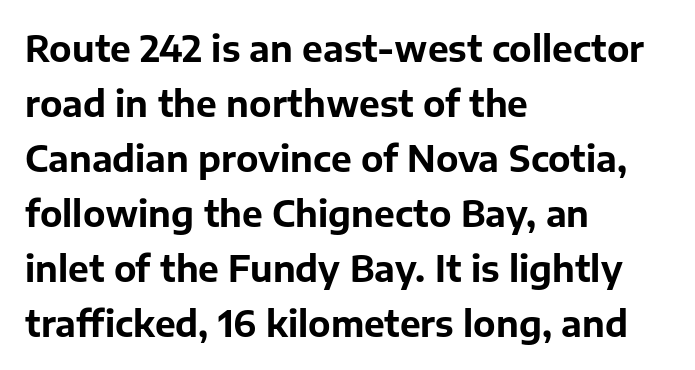
Q: Is the text bold? A: Yes.
Q: Is the text italic (slanted)? A: No, it is upright.
Q: Is the typeface a serif or a sans-serif typeface? A: Sans-serif.
Q: Is the text underlined? A: No.
Q: How is the paragraph aligned? A: Left-aligned.
Q: Is the spacing between letters normal or unusually wide? A: Normal.
Q: Is the spacing between lines tight, normal or loose? A: Normal.
Q: Width (condensed, normal, or wide)? A: Normal.
Q: Stroke contrast? A: Low.
Q: x-height? A: Medium.
Q: Monospaced? A: No.
